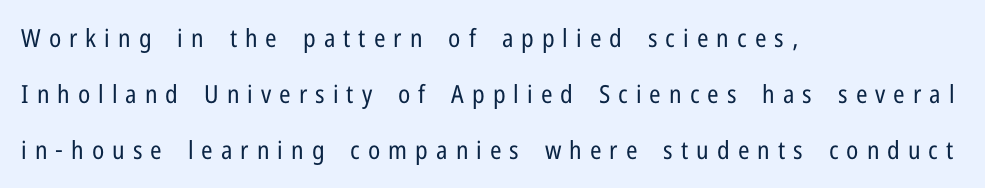
Q: Is the text bold? A: No.
Q: Is the text italic (slanted)? A: No, it is upright.
Q: Is the text underlined? A: No.
Q: How is the paragraph aligned? A: Left-aligned.
Q: Is the spacing between letters normal or unusually wide? A: Unusually wide.
Q: Is the spacing between lines tight, normal or loose? A: Loose.
